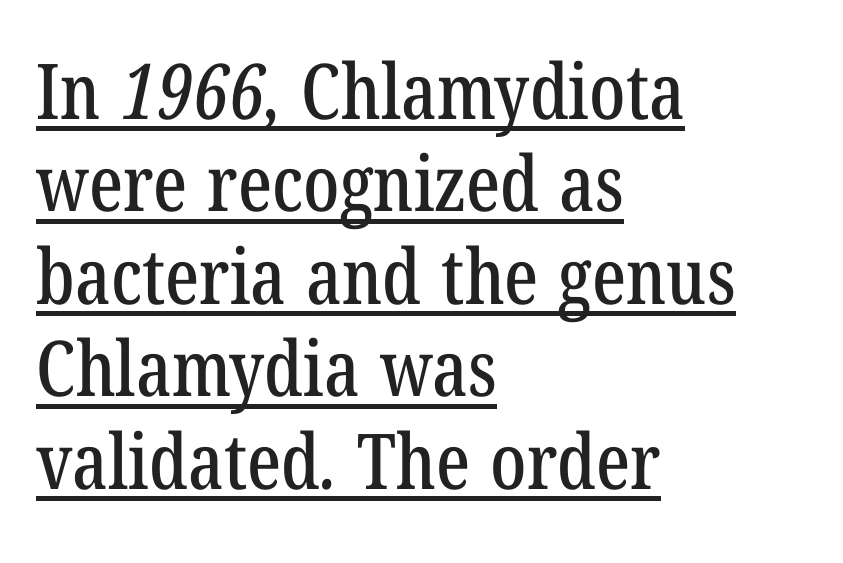
These lines are rendered in a variable-pitch font. I'd call this a serif setting — the letters wear small feet. Inter-character spacing is left at the font's built-in metrics. The typesetter has applied underlining to the passage shown.
